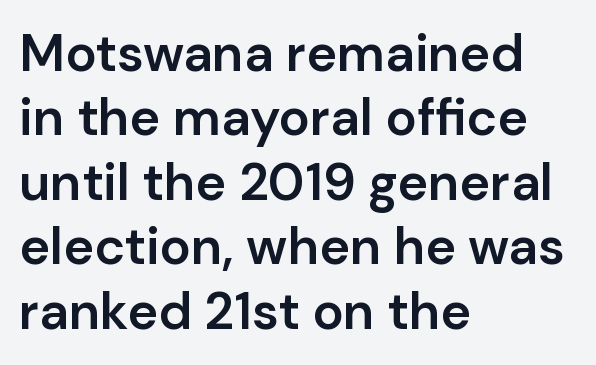
The image shows 52 px semibold sans-serif type, upright; set left-aligned, line spacing 1.24x, normal letter spacing, not underlined; low stroke contrast and a medium x-height.
